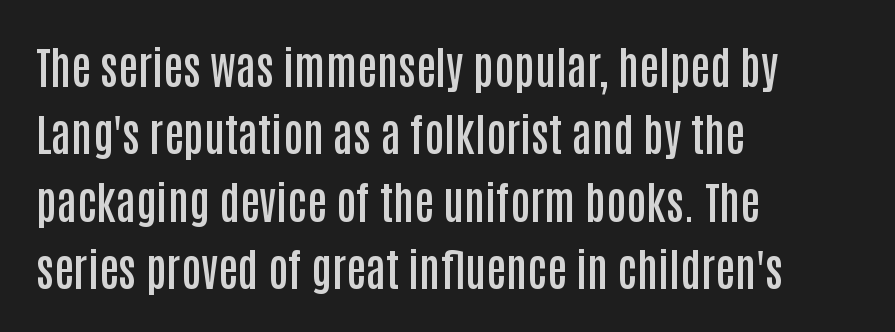
The image shows 44 px semibold, condensed sans-serif type, upright; set left-aligned, normal line spacing (1.53x), normal letter spacing, not underlined; low stroke contrast and a large x-height.
